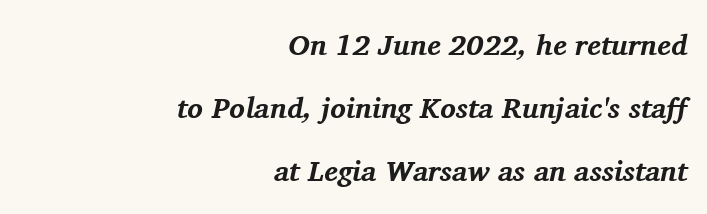
Teacher's note: observe the even right margin — that is flush-right alignment. Does the weight exceed regular? Yes, all the way to bold. You could not count columns in this text — the font is proportionally spaced. This rendering leaves character spacing at its baseline value. Any mark beneath the type? The region is blank.
